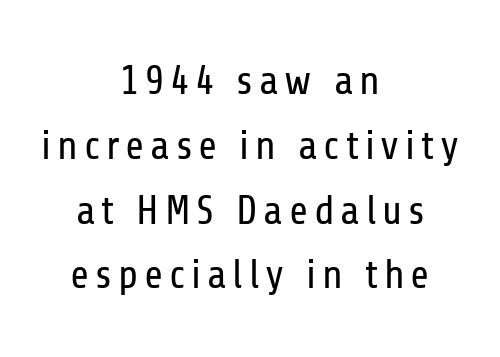
Q: Is the text bold? A: No.
Q: Is the text italic (slanted)? A: No, it is upright.
Q: Is the typeface a serif or a sans-serif typeface? A: Sans-serif.
Q: Is the text underlined? A: No.
Q: How is the paragraph aligned? A: Centered.
Q: Is the spacing between lines tight, normal or loose? A: Normal.
Q: Width (condensed, normal, or wide)? A: Condensed.
Q: Stroke contrast? A: Low.
Q: x-height? A: Medium.
Q: Monospaced? A: No.
